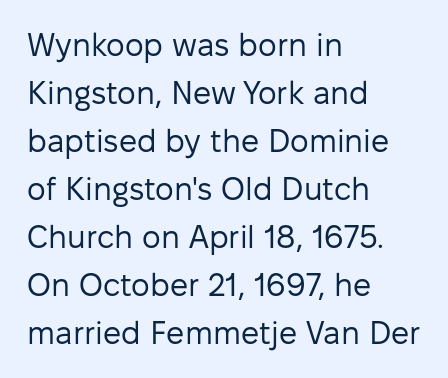
Q: Is the text bold? A: No.
Q: Is the text italic (slanted)? A: No, it is upright.
Q: Is the typeface a serif or a sans-serif typeface? A: Sans-serif.
Q: Is the text underlined? A: No.
Q: How is the paragraph aligned? A: Left-aligned.
Q: Is the spacing between letters normal or unusually wide? A: Normal.
Q: Is the spacing between lines tight, normal or loose? A: Normal.
Q: Width (condensed, normal, or wide)? A: Normal.
Q: Stroke contrast? A: Low.
Q: x-height? A: Medium.
Q: Monospaced? A: No.
